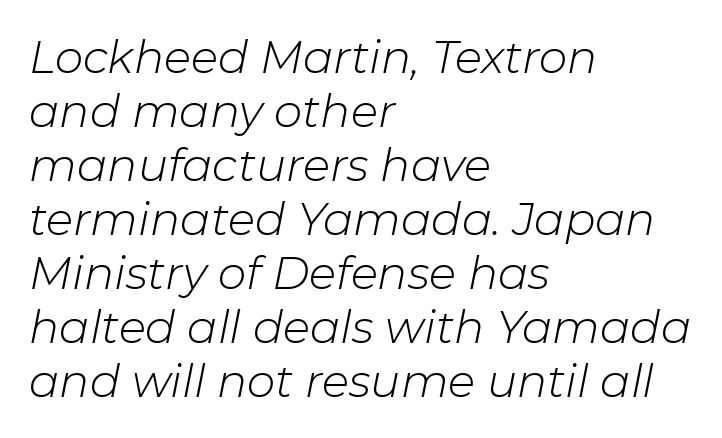
{"italic": "yes", "lean": "right", "slant_degrees": 11, "bold": "no", "weight": "light", "width": "normal", "stroke_contrast": "low", "x_height": "medium", "monospaced": "no", "underline": "no", "align": "left", "line_spacing_ratio": 1.2, "letter_spacing": "normal", "letter_spacing_em": 0.0, "glyph_px": 45}
